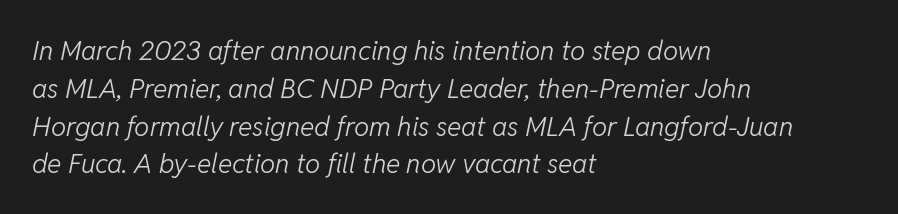
Q: Is the text bold? A: No.
Q: Is the text italic (slanted)? A: Yes, it leans right by about 11 degrees.
Q: Is the text underlined? A: No.
Q: How is the paragraph aligned? A: Left-aligned.
Q: Is the spacing between letters normal or unusually wide? A: Normal.
Q: Is the spacing between lines tight, normal or loose? A: Normal.
